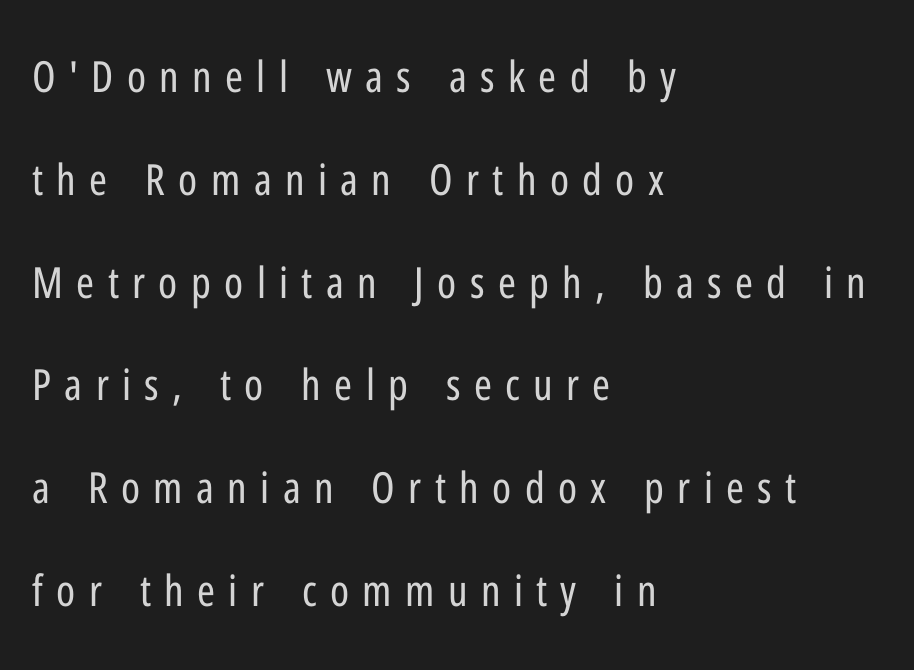
The image shows 43 px regular-weight, condensed sans-serif type, upright; set left-aligned, loose line spacing (2.39x), unusually wide letter spacing (+0.31 em), not underlined; low stroke contrast and a medium x-height.
